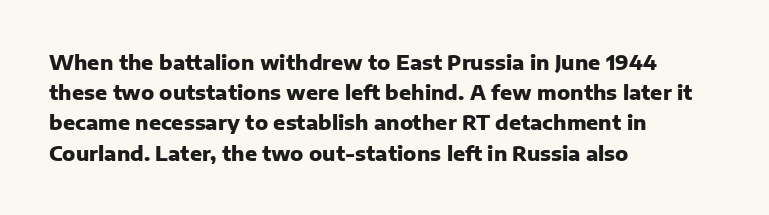
Q: Is the text bold? A: Yes.
Q: Is the text italic (slanted)? A: No, it is upright.
Q: Is the text underlined? A: No.
Q: How is the paragraph aligned? A: Left-aligned.
Q: Is the spacing between letters normal or unusually wide? A: Normal.
Q: Is the spacing between lines tight, normal or loose? A: Normal.
